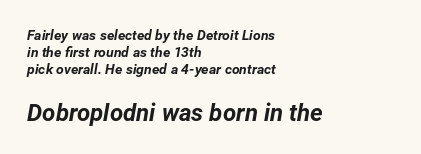
Q: Is the text bold? A: Yes.
Q: Is the text italic (slanted)? A: Yes, it leans right by about 12 degrees.
Q: Is the text underlined? A: No.
Q: How is the paragraph aligned? A: Left-aligned.
Q: Is the spacing between letters normal or unusually wide? A: Normal.
Q: Which block of text is set in a larger size, the first (top) or the second (bottom)? A: The second (bottom) one.
